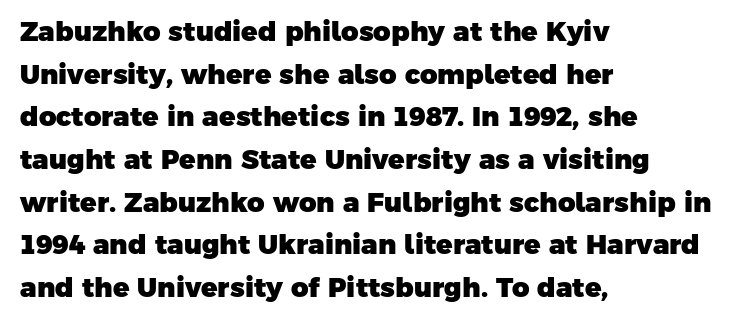
{"bold": "yes", "underline": "no", "align": "left", "line_spacing": "normal", "line_spacing_ratio": 1.58, "letter_spacing": "normal", "letter_spacing_em": 0.0, "glyph_px": 27}
